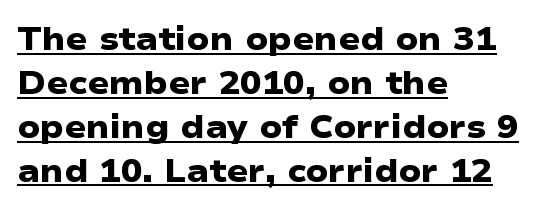
The space between consecutive lines is moderate. The passage shown is typed in a proportional face where columns would drift. Does the type have serifs? No, each stem ends abruptly. Words appear dense and cohesive because spacing is normal. The sample's only ornament is a line tracing under the words. This sample is left-justified, so line endings fall wherever the words run out.
